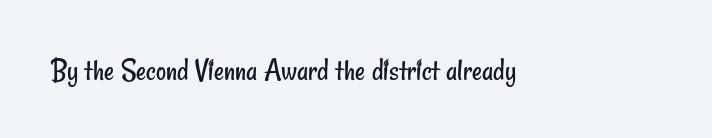
The characters display no serif detailing; their extremities are plain. No chunkiness to these letters — they're not bold. Letters rest on an invisible, unmarked baseline. This sample uses plain, unmodified letter spacing. The passage shown is typed in a proportional face where columns would drift.
